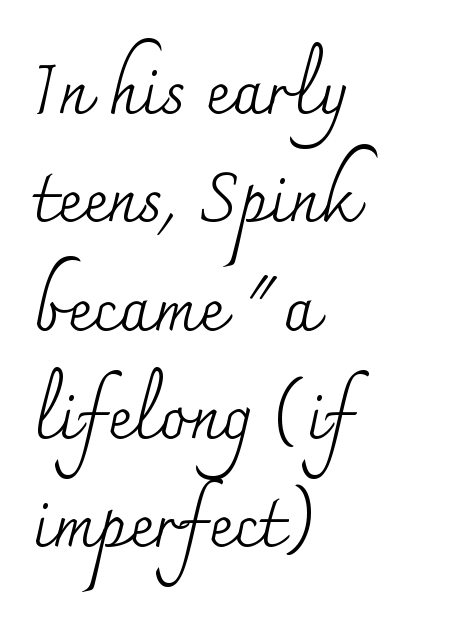
The letterforms sit at book weight or below. Do the characters align in a grid? No, the font is proportional. You could call the tracking neutral — neither tight nor loose.
